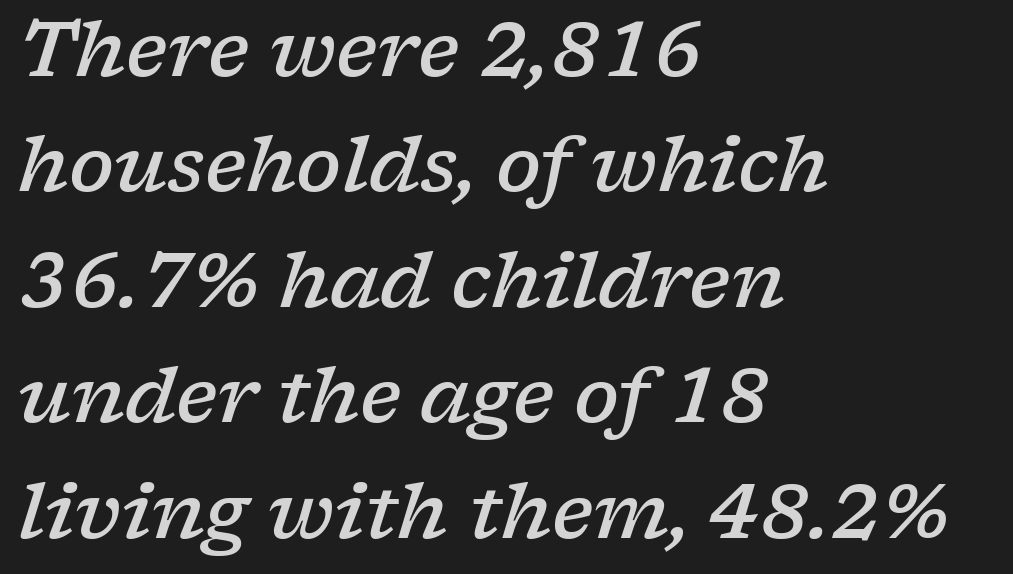
The rendering anchors every line to the left-hand side. Font category for this specimen: serif. The passage shown has conventional tracking throughout. Do the characters align in a grid? No, the font is proportional. These lines carry some extra weight — a demibold, not a full bold.
